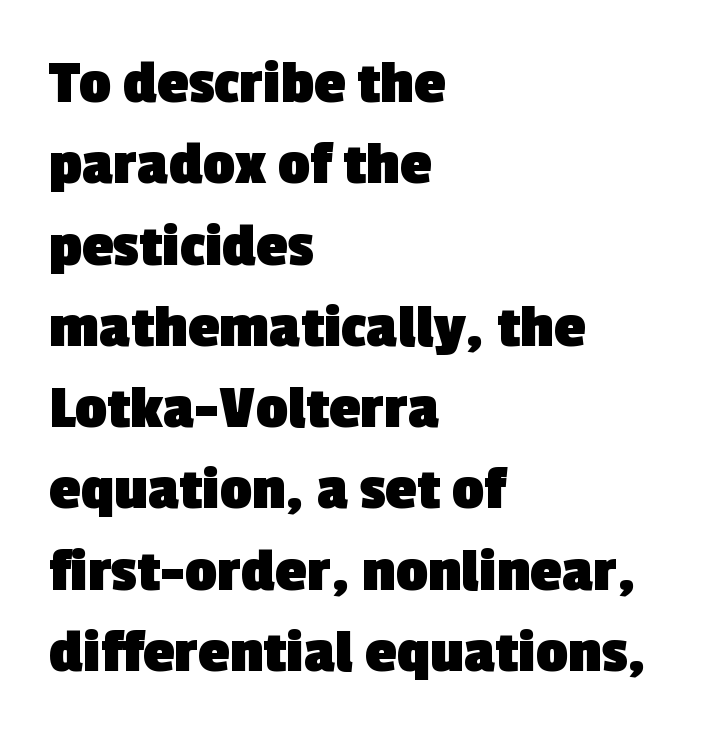
The letters advance in unequal steps, a hallmark of proportional type. The typesetter chose a ragged-right arrangement here. Grotesque or geometric, the face here clearly has no serifs. The rows are spaced the way most documents space them.
